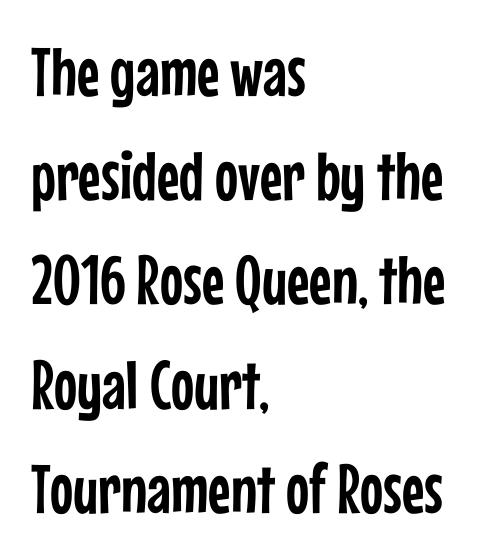
The image shows 69 px condensed sans-serif type, upright; set left-aligned, normal line spacing (1.51x), normal letter spacing, not underlined; low stroke contrast and a medium x-height.
